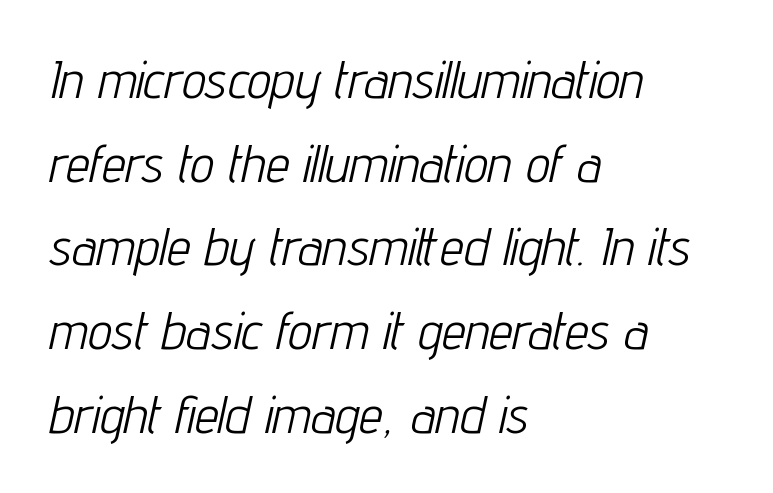
Caption: multi-line text, flush left, ragged right. Horizontal bands of white between lines are of average thickness. The letters sit at their default tracking, neither squeezed nor spread. Is this a heavy cut? Hardly; it is regular or lighter. Every character sits at an angle, as italics do. Spacing verdict: proportional, widths tailored to each character.
